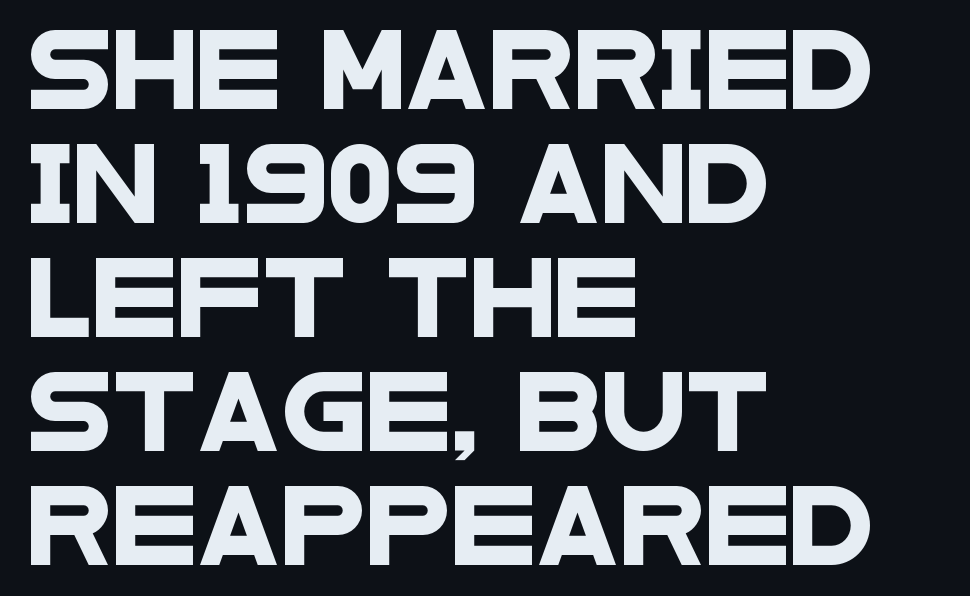
Q: Is the typeface a serif or a sans-serif typeface? A: Sans-serif.
Q: Is the text underlined? A: No.
Q: How is the paragraph aligned? A: Left-aligned.
Q: Is the spacing between letters normal or unusually wide? A: Normal.
Q: Is the spacing between lines tight, normal or loose? A: Normal.
Q: Width (condensed, normal, or wide)? A: Wide.
Q: Stroke contrast? A: Low.
Q: x-height? A: Large.
Q: Monospaced? A: No.
